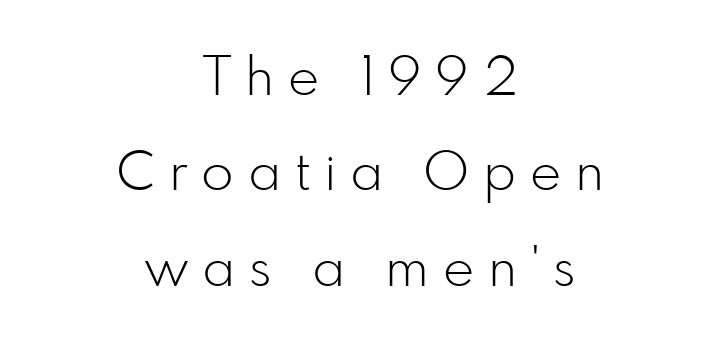
No word sits above an underline. Looks like regular typesetting: each glyph gets only the width it needs. The compositor balanced each line on the midline. Between one letter and the next there's a generous, obvious gap. Designer's note — italics off, roman on.
